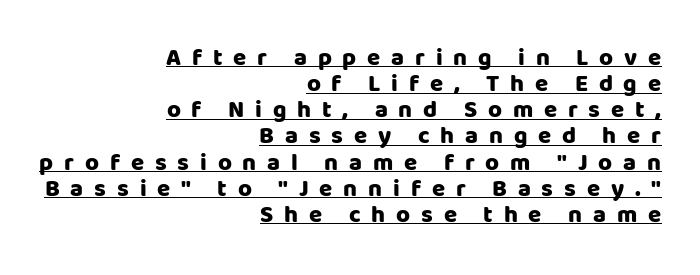
Q: Is the text bold? A: Yes.
Q: Is the text italic (slanted)? A: No, it is upright.
Q: Is the text underlined? A: Yes.
Q: How is the paragraph aligned? A: Right-aligned.
Q: Is the spacing between letters normal or unusually wide? A: Unusually wide.
Q: Is the spacing between lines tight, normal or loose? A: Tight.
